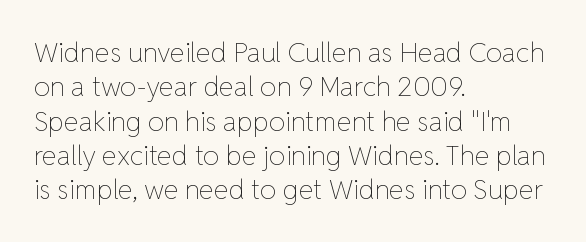
The letterforms sit at book weight or below. Honestly, the letter spacing is just normal — you wouldn't notice it. The type sits square on the baseline with zero lean. Unmarked baselines from the first word to the last. The text block is weighted toward the left margin, trailing off unevenly rightward. The designer left line spacing at the default.
